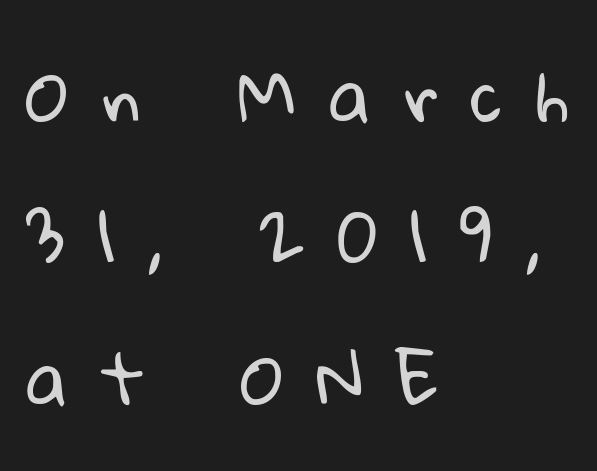
Q: Is the text bold? A: No.
Q: Is the typeface a serif or a sans-serif typeface? A: Sans-serif.
Q: Is the text underlined? A: No.
Q: How is the paragraph aligned? A: Left-aligned.
Q: Is the spacing between letters normal or unusually wide? A: Unusually wide.
Q: Is the spacing between lines tight, normal or loose? A: Loose.
Q: Width (condensed, normal, or wide)? A: Normal.
Q: Stroke contrast? A: Low.
Q: x-height? A: Medium.
Q: Monospaced? A: No.
